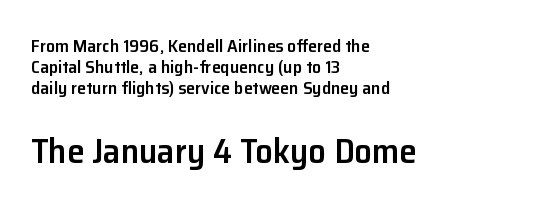
{"serif": "no", "italic": "no", "bold": "semi", "weight": "semibold", "width": "normal", "stroke_contrast": "low", "x_height": "medium", "monospaced": "no", "underline": "no", "align": "left", "line_spacing_ratio": 1.18, "letter_spacing": "normal", "letter_spacing_em": 0.0, "larger_block": "second", "size_ratio": 1.94, "glyph_px": 35}
